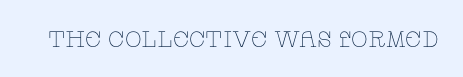
{"italic": "no", "bold": "no", "underline": "no", "letter_spacing": "normal", "letter_spacing_em": 0.0, "glyph_px": 22}
